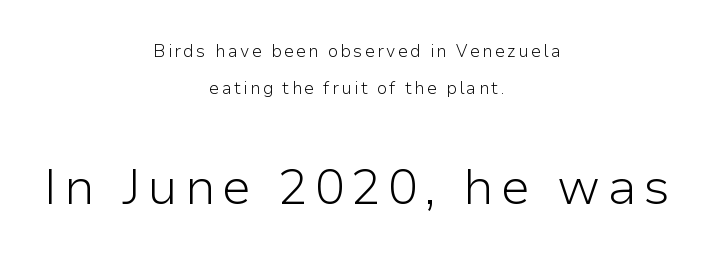
Q: Is the text bold? A: No.
Q: Is the text italic (slanted)? A: No, it is upright.
Q: Is the typeface a serif or a sans-serif typeface? A: Sans-serif.
Q: Is the text underlined? A: No.
Q: How is the paragraph aligned? A: Centered.
Q: Is the spacing between lines tight, normal or loose? A: Loose.
Q: Which block of text is set in a larger size, the first (top) or the second (bottom)? A: The second (bottom) one.
Q: Width (condensed, normal, or wide)? A: Normal.
Q: Stroke contrast? A: Low.
Q: x-height? A: Medium.
Q: Monospaced? A: No.
